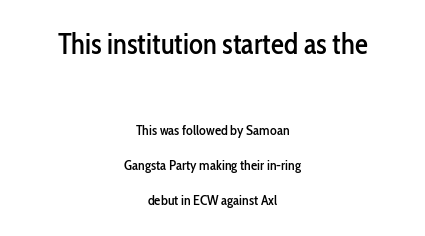
Note the varied advance widths — an 'i' is clearly narrower than an 'm'. Reading top to bottom, the characters get smaller at the block break. Nothing sits at the stroke ends, so this counts as sans-serif. This is roman type, the default non-slanted kind.
